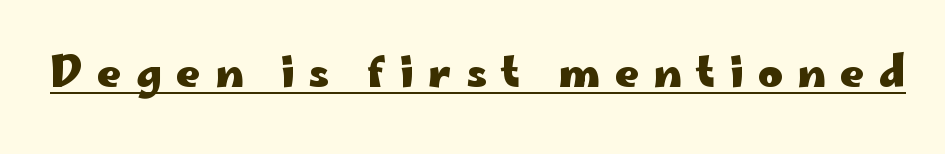
The letters stand upright; this is a roman face. The passage shown is typed in a proportional face where columns would drift. Each line of the rendering has a horizontal stroke beneath the glyphs. Tracking value appears strongly positive — letters spread wide.
